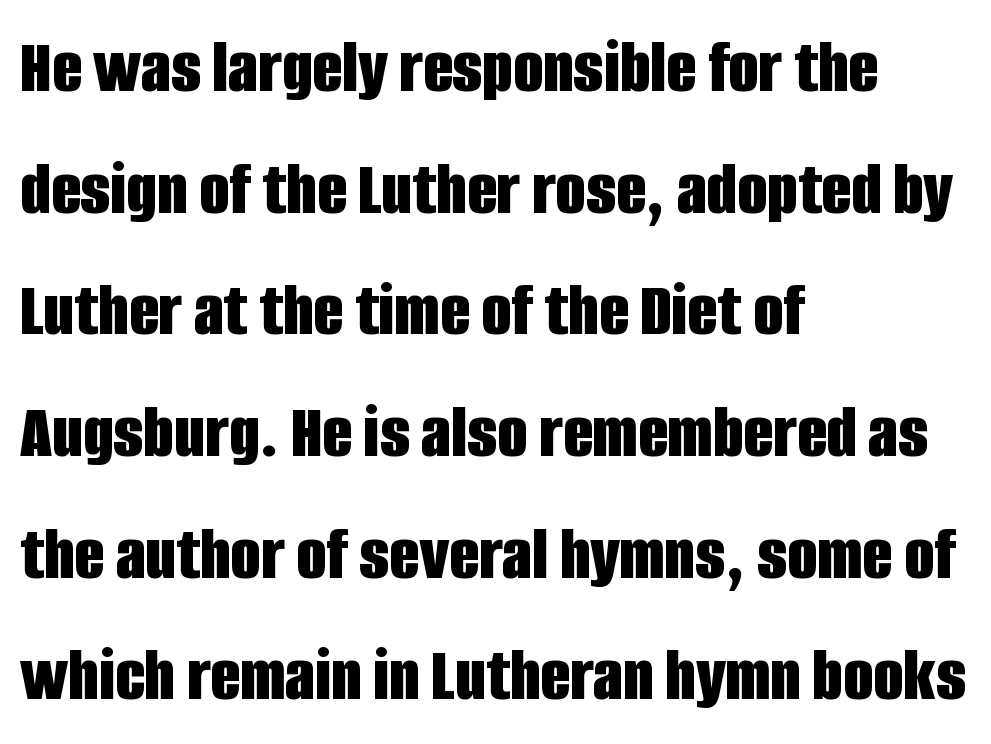
{"serif": "no", "italic": "no", "bold": "yes", "weight": "bold", "width": "condensed", "stroke_contrast": "low", "x_height": "large", "monospaced": "no", "underline": "no", "align": "left", "line_spacing": "normal", "line_spacing_ratio": 1.56, "letter_spacing": "normal", "letter_spacing_em": 0.0, "glyph_px": 78}
